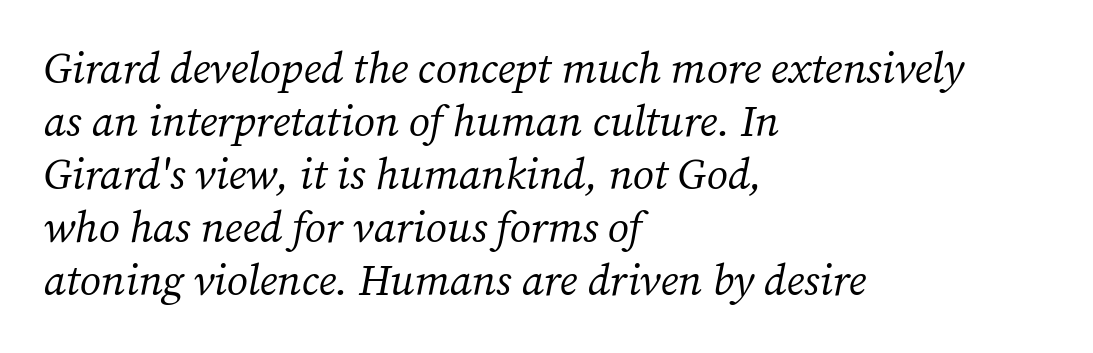
Q: Is the text bold? A: No.
Q: Is the text italic (slanted)? A: Yes, it leans right by about 12 degrees.
Q: Is the typeface a serif or a sans-serif typeface? A: Serif.
Q: Is the text underlined? A: No.
Q: How is the paragraph aligned? A: Left-aligned.
Q: Is the spacing between letters normal or unusually wide? A: Normal.
Q: Width (condensed, normal, or wide)? A: Normal.
Q: Stroke contrast? A: Medium.
Q: x-height? A: Medium.
Q: Monospaced? A: No.
